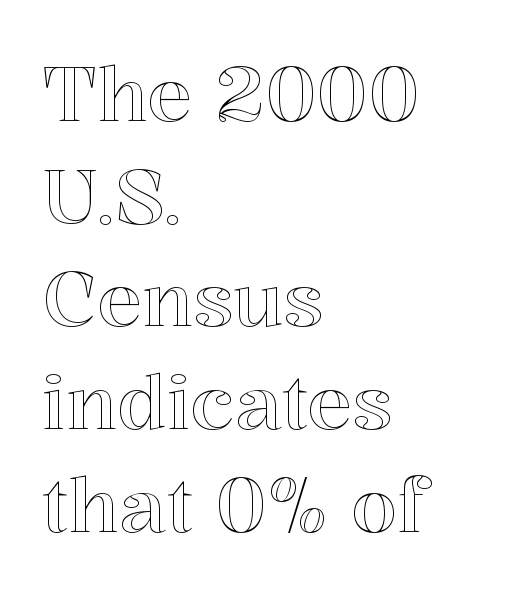
{"italic": "no", "width": "normal", "x_height": "medium", "monospaced": "no", "underline": "no", "align": "left", "line_spacing": "normal", "line_spacing_ratio": 1.37, "letter_spacing": "normal", "letter_spacing_em": 0.0, "glyph_px": 75}
